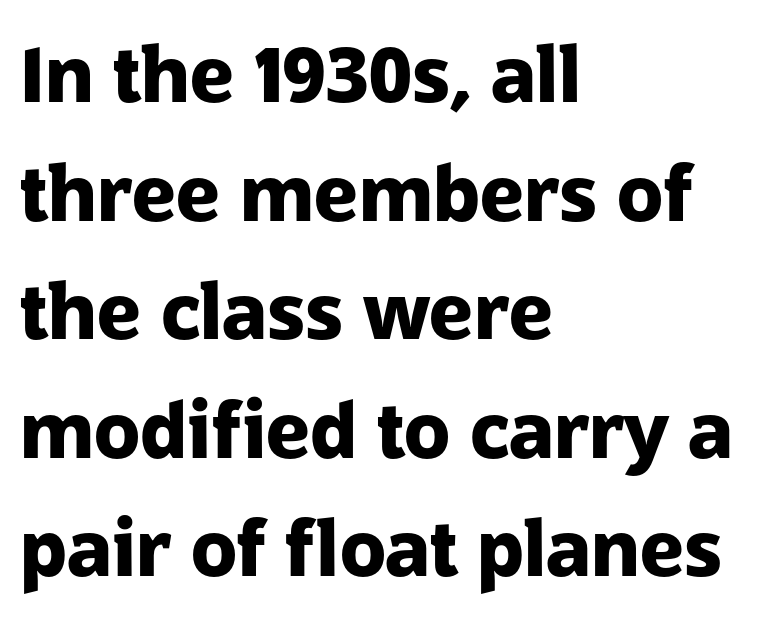
Q: Is the text bold? A: Yes.
Q: Is the text italic (slanted)? A: No, it is upright.
Q: Is the typeface a serif or a sans-serif typeface? A: Sans-serif.
Q: Is the text underlined? A: No.
Q: How is the paragraph aligned? A: Left-aligned.
Q: Is the spacing between letters normal or unusually wide? A: Normal.
Q: Is the spacing between lines tight, normal or loose? A: Normal.
Q: Width (condensed, normal, or wide)? A: Normal.
Q: Stroke contrast? A: Low.
Q: x-height? A: Medium.
Q: Monospaced? A: No.
